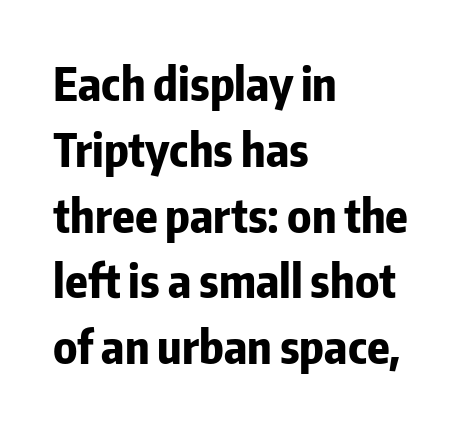
Is this a fixed-width face? No — the glyphs have proportional, varying widths. The face used here is a sans, in the tradition of grotesques and geometrics. The specimen omits any rule beneath the text block's lines. Heavy-handed strokes throughout: this text is bold.
